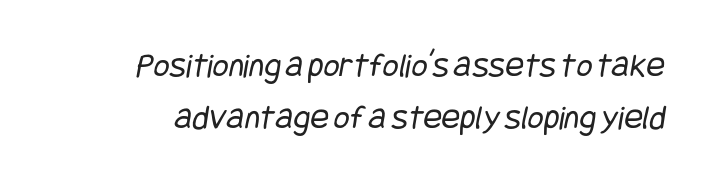
{"serif": "no", "bold": "no", "weight": "regular", "width": "condensed", "stroke_contrast": "low", "x_height": "large", "underline": "no", "line_spacing": "normal", "line_spacing_ratio": 1.5, "letter_spacing": "normal", "letter_spacing_em": 0.0, "glyph_px": 35}
